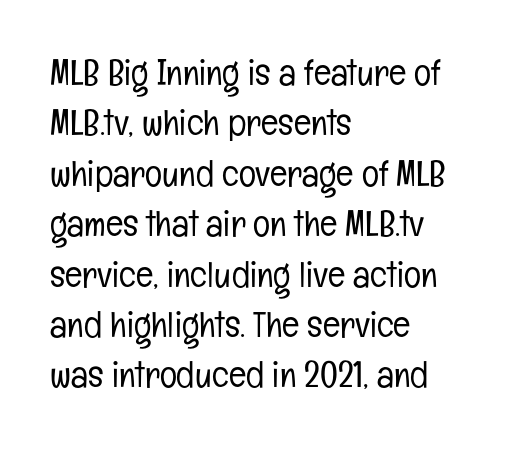
Unmarked baselines from the first word to the last. In terms of letterspacing, this is plain default setting. The characters are drawn with everyday or finer stroke widths. The face used here is proportionally spaced, like ordinary book or web type.
